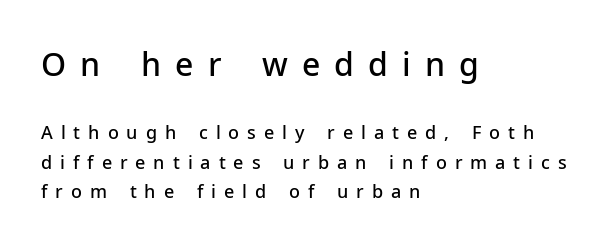
Q: Is the text bold? A: Semi-bold.
Q: Is the text italic (slanted)? A: No, it is upright.
Q: Is the typeface a serif or a sans-serif typeface? A: Sans-serif.
Q: Is the text underlined? A: No.
Q: How is the paragraph aligned? A: Left-aligned.
Q: Is the spacing between letters normal or unusually wide? A: Unusually wide.
Q: Is the spacing between lines tight, normal or loose? A: Normal.
Q: Which block of text is set in a larger size, the first (top) or the second (bottom)? A: The first (top) one.
Q: Width (condensed, normal, or wide)? A: Normal.
Q: Stroke contrast? A: Low.
Q: x-height? A: Medium.
Q: Monospaced? A: No.
